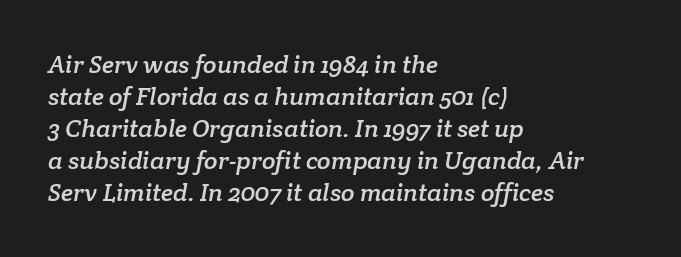
Q: Is the text underlined? A: No.
Q: How is the paragraph aligned? A: Left-aligned.
Q: Is the spacing between letters normal or unusually wide? A: Normal.
Q: Is the spacing between lines tight, normal or loose? A: Normal.
